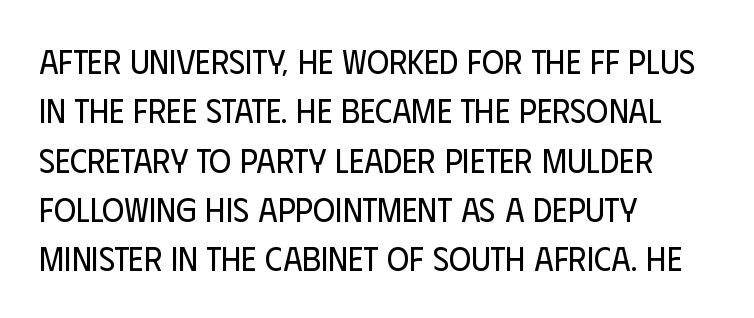
The image shows 34 px regular-weight, condensed sans-serif type, upright; set left-aligned, normal line spacing (1.45x), normal letter spacing, not underlined; low stroke contrast and a large x-height.
